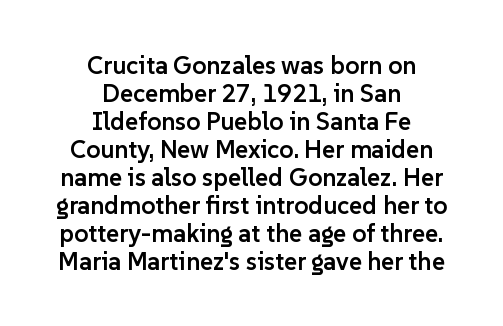
{"italic": "no", "bold": "semi", "underline": "no", "align": "center", "line_spacing": "tight", "line_spacing_ratio": 1.12, "letter_spacing": "normal", "letter_spacing_em": 0.0, "glyph_px": 25}
